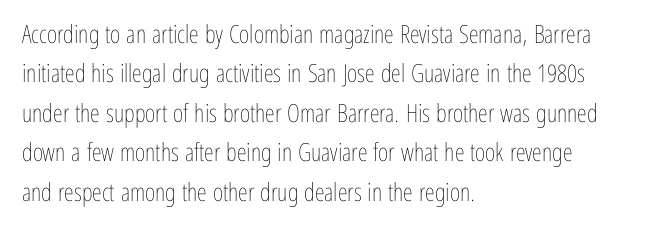
The image shows 25 px text type, upright; set left-aligned, normal line spacing (1.58x), normal letter spacing, not underlined.
